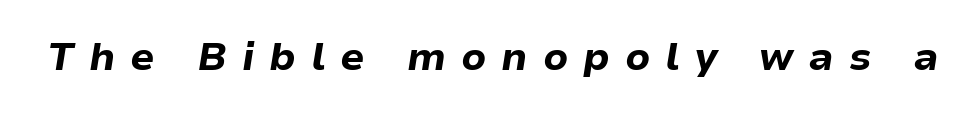
Chunky letters — that's bold for sure. Spacing verdict: proportional, widths tailored to each character. Spacing between characters has been opened up far beyond the box default. Yep, that's italic — everything's leaning. Each row of text sits above clean, open space.
